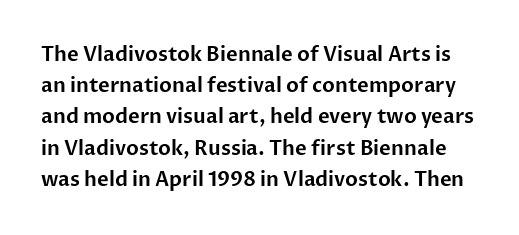
Q: Is the text italic (slanted)? A: No, it is upright.
Q: Is the text underlined? A: No.
Q: Is the spacing between letters normal or unusually wide? A: Normal.
Q: Is the spacing between lines tight, normal or loose? A: Normal.
